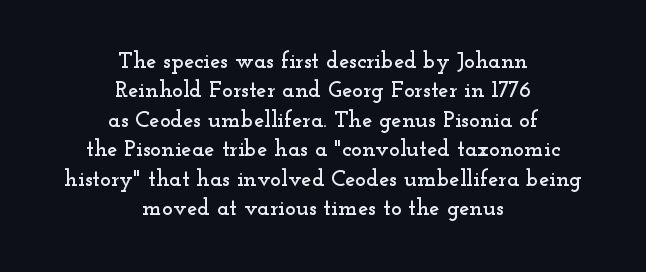
The space between consecutive lines is moderate. Each word holds together tightly as a unit, with standard inter-letter gaps. Horizontally, the lines are justified to the midpoint only. A typesetter would mark this as roman, not italic. Has an underline been added? It has not.
